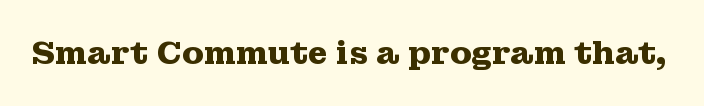
In terms of letterspacing, this is plain default setting. These lines are rendered in a variable-pitch font. Has an underline been added? It has not. This is the regular roman posture of the typeface. The passage shown is typeset with a serif family. The characters look thick and weighty, a clear bold.
